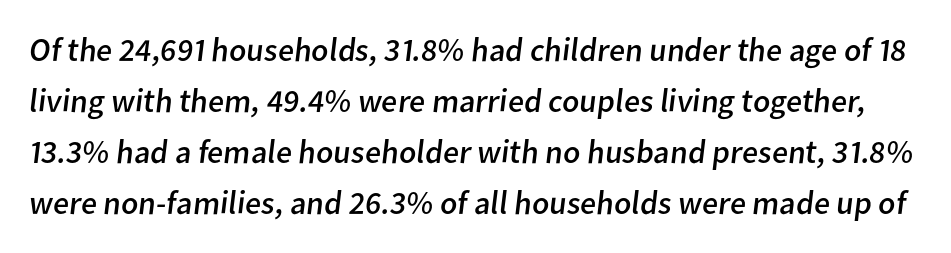
{"serif": "no", "bold": "no", "weight": "regular", "width": "normal", "stroke_contrast": "low", "x_height": "medium", "monospaced": "no", "underline": "no", "line_spacing": "normal", "line_spacing_ratio": 1.55, "letter_spacing": "normal", "letter_spacing_em": 0.0, "glyph_px": 33}
